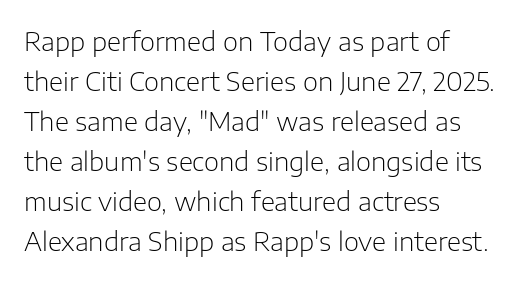
The image shows 26 px text type, upright; set left-aligned, normal line spacing (1.54x), normal letter spacing, not underlined.
